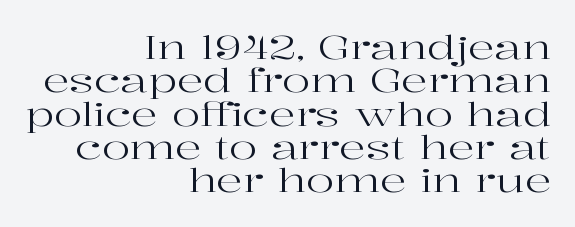
The image shows 33 px regular-weight, wide serif type, upright; set right-aligned, tight line spacing (1.01x), normal letter spacing, not underlined; high stroke contrast and a medium x-height.
